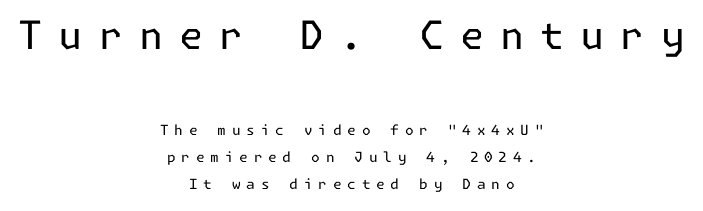
The image shows 39 px regular-weight sans-serif type, upright; set centered, loose line spacing (1.92x), unusually wide letter spacing (+0.41 em), not underlined; the first (top) block is 2.79x larger; low stroke contrast and a medium x-height.
